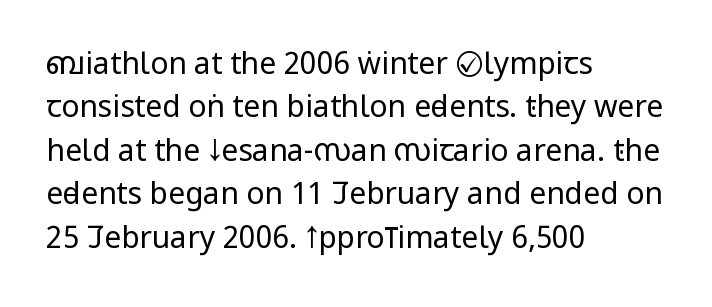
The image shows 30 px regular-weight, condensed sans-serif type, upright; set left-aligned, normal line spacing (1.45x), normal letter spacing, not underlined; low stroke contrast and a large x-height.
